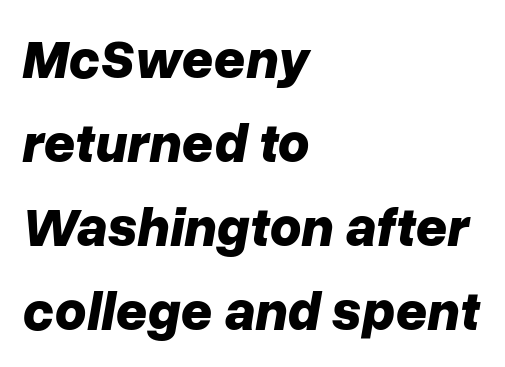
{"italic": "yes", "lean": "right", "slant_degrees": 10, "bold": "yes", "weight": "bold", "width": "normal", "stroke_contrast": "low", "x_height": "medium", "monospaced": "no", "underline": "no", "align": "left", "line_spacing": "normal", "line_spacing_ratio": 1.53, "letter_spacing": "normal", "letter_spacing_em": 0.0, "glyph_px": 55}
